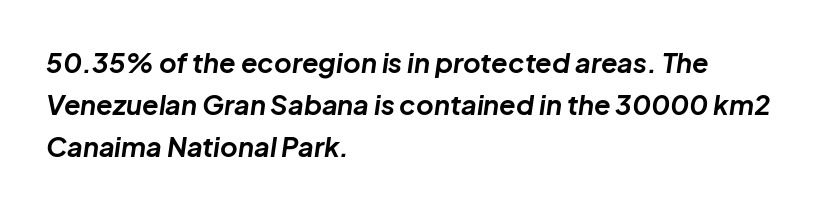
The image shows 27 px bold type, italic (leaning right); set left-aligned, normal line spacing (1.55x), normal letter spacing, not underlined.
